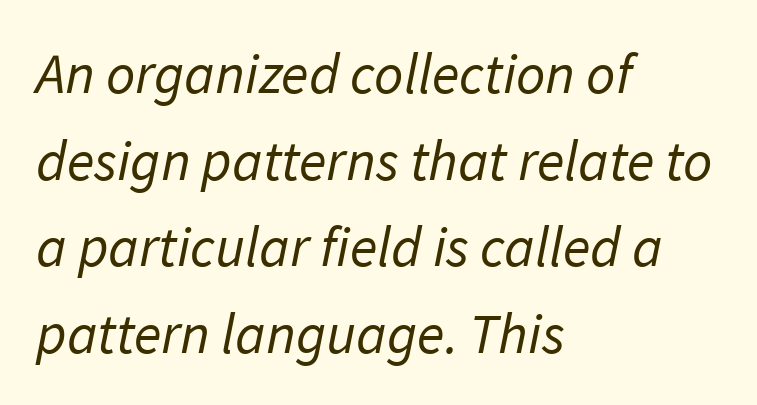
Stems here are at most as thick as an everyday book face. These lines are composed in type without serifs. Alignment: flush left. The foot of each line stays bare and open. Observe the ordinary spacing: letters are neighbours, not strangers. The lines sit at an ordinary, default distance from one another.
